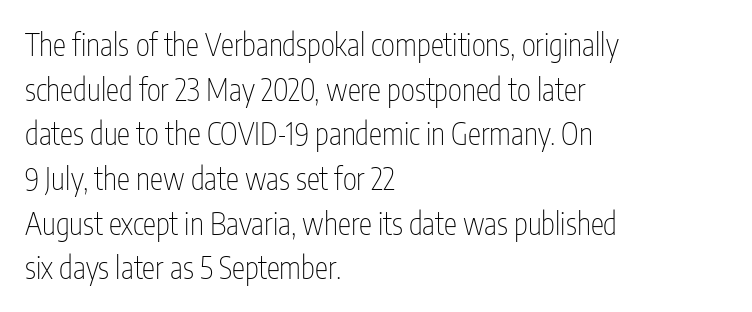
{"serif": "no", "italic": "no", "bold": "no", "weight": "thin", "width": "condensed", "stroke_contrast": "low", "x_height": "medium", "monospaced": "no", "underline": "no", "align": "left", "line_spacing": "normal", "line_spacing_ratio": 1.49, "letter_spacing": "normal", "letter_spacing_em": 0.0, "glyph_px": 30}
